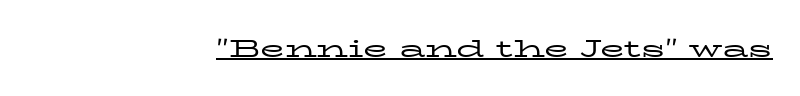
The image shows 25 px text type, upright; set right-aligned, normal letter spacing, underlined.
